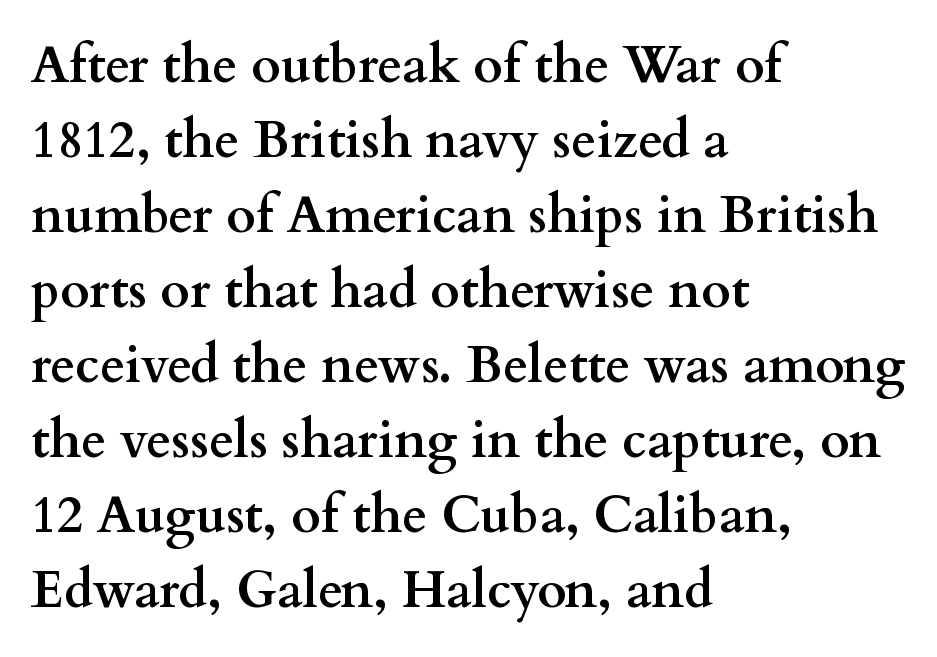
{"serif": "yes", "italic": "no", "bold": "yes", "weight": "semibold", "width": "wide", "stroke_contrast": "medium", "x_height": "small", "monospaced": "no", "underline": "no", "align": "left", "line_spacing": "normal", "line_spacing_ratio": 1.47, "letter_spacing": "normal", "letter_spacing_em": 0.0, "glyph_px": 51}
